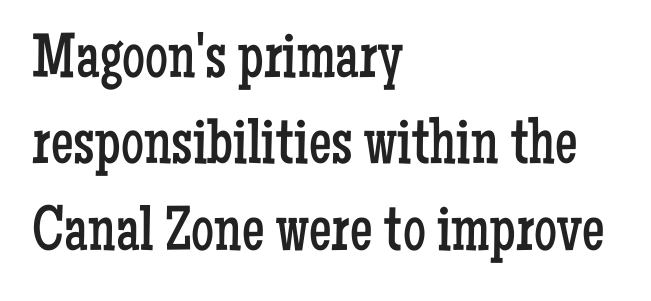
The image shows 64 px regular-weight, condensed serif type, upright; set left-aligned, normal line spacing (1.35x), normal letter spacing, not underlined; low stroke contrast and a medium x-height.
